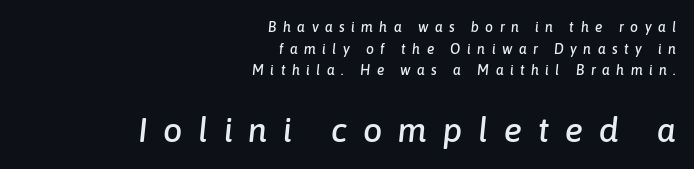
{"italic": "yes", "lean": "right", "slant_degrees": 6, "width": "normal", "stroke_contrast": "low", "x_height": "medium", "monospaced": "no", "underline": "no", "align": "right", "line_spacing": "normal", "line_spacing_ratio": 1.55, "letter_spacing": "wide", "letter_spacing_em": 0.46, "larger_block": "second", "size_ratio": 2.43, "glyph_px": 34}
